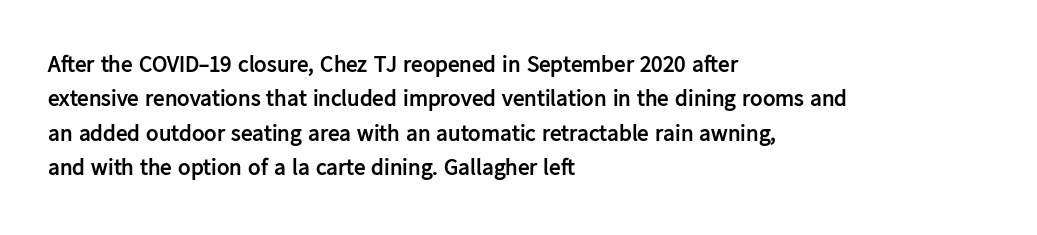
Q: Is the text bold? A: Yes.
Q: Is the text italic (slanted)? A: No, it is upright.
Q: Is the text underlined? A: No.
Q: How is the paragraph aligned? A: Left-aligned.
Q: Is the spacing between letters normal or unusually wide? A: Normal.
Q: Is the spacing between lines tight, normal or loose? A: Normal.
